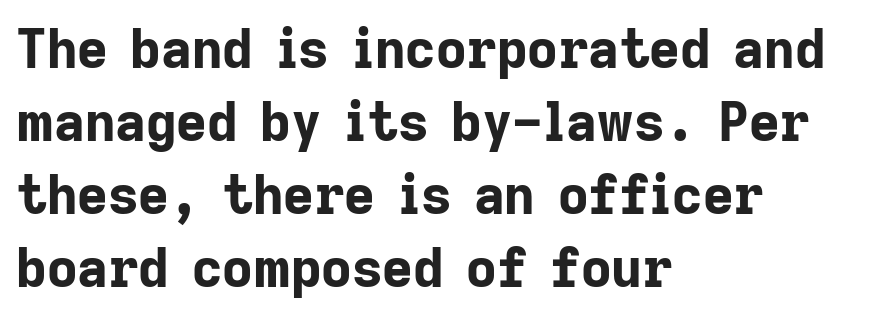
{"serif": "no", "italic": "no", "bold": "yes", "weight": "bold", "width": "normal", "stroke_contrast": "low", "x_height": "medium", "monospaced": "no", "underline": "no", "align": "left", "line_spacing": "normal", "line_spacing_ratio": 1.38, "letter_spacing": "normal", "letter_spacing_em": 0.0, "glyph_px": 53}
